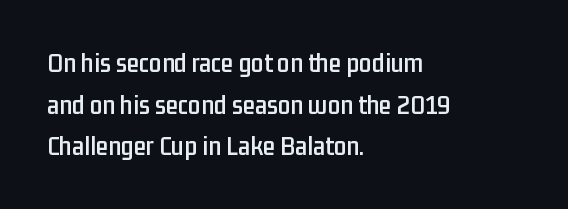
The letters stand straight up with perfectly vertical stems. The glyphs are unaccompanied by any horizontal stroke below them. The passage shown is typeset with a sans-serif family. What's the leading like? Ordinary, nothing unusual. Do the characters align in a grid? No, the font is proportional.
